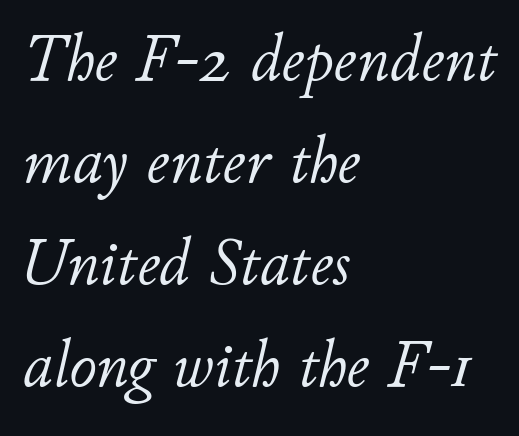
The image shows 67 px light type, italic (leaning right); set left-aligned, normal line spacing (1.52x), normal letter spacing, not underlined; low stroke contrast and a small x-height.
